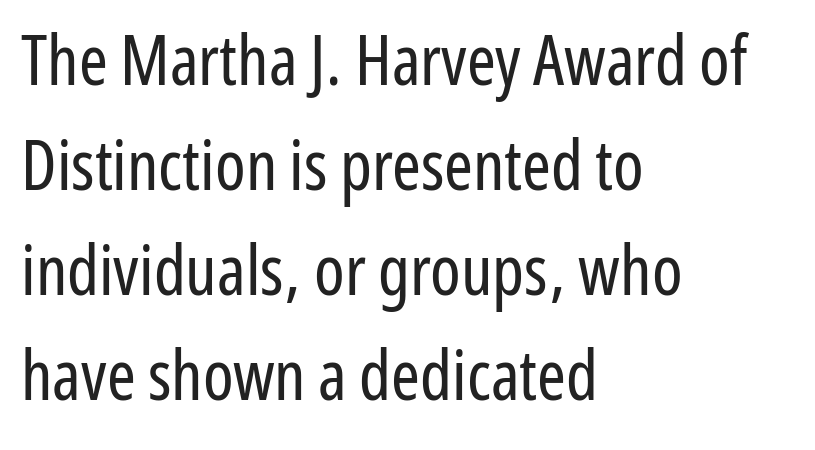
{"serif": "no", "italic": "no", "bold": "no", "weight": "regular", "width": "condensed", "stroke_contrast": "low", "x_height": "medium", "monospaced": "no", "underline": "no", "align": "left", "line_spacing": "normal", "line_spacing_ratio": 1.52, "letter_spacing": "normal", "letter_spacing_em": 0.0, "glyph_px": 69}
